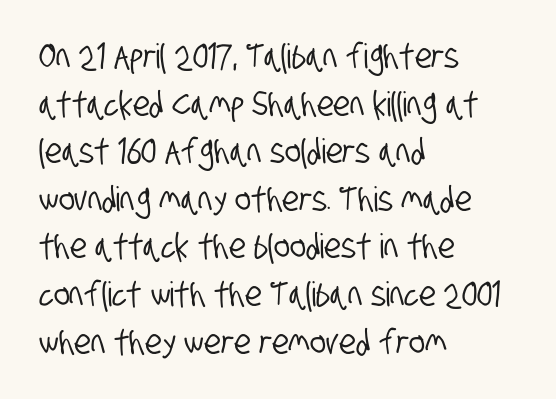
The image shows 34 px condensed sans-serif type; set left-aligned, normal line spacing (1.4x), normal letter spacing, not underlined; low stroke contrast and a large x-height.
